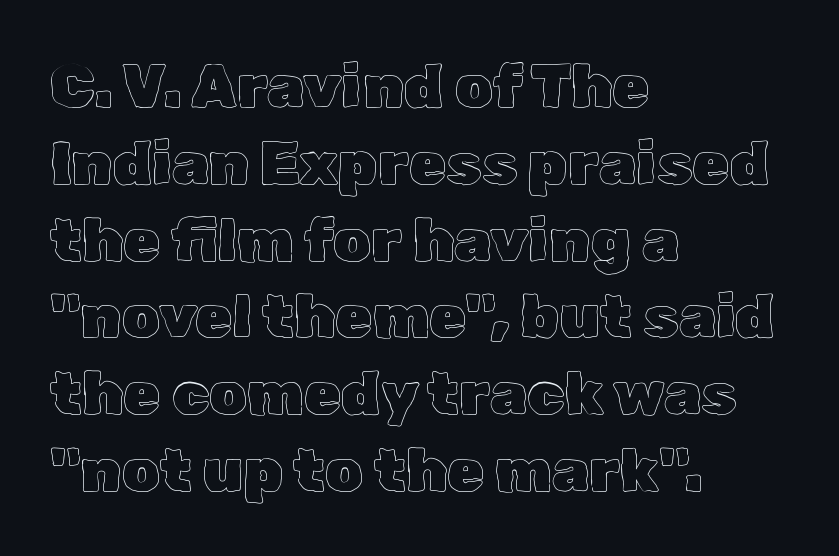
The image shows 60 px text type, upright; set left-aligned, normal line spacing (1.28x), normal letter spacing, not underlined; a medium x-height.
